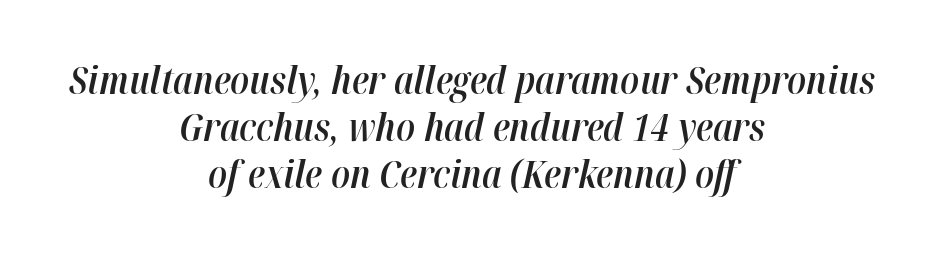
Here the designer chose a conventional face with non-uniform glyph widths. Honestly, the letter spacing is just normal — you wouldn't notice it. The letters are slanted; this is an italic face. Slightly chunky letters — semibold, I'd say, not full bold.
